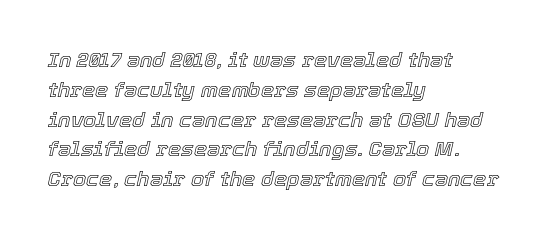
Q: Is the text italic (slanted)? A: Yes, it leans right by about 12 degrees.
Q: Is the text underlined? A: No.
Q: How is the paragraph aligned? A: Left-aligned.
Q: Is the spacing between letters normal or unusually wide? A: Normal.
Q: Is the spacing between lines tight, normal or loose? A: Normal.
